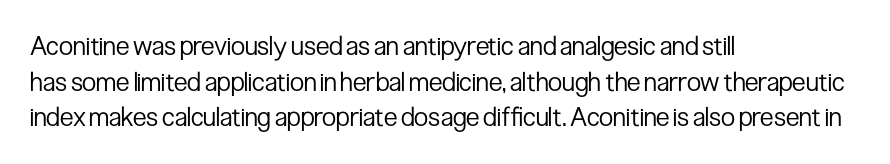
Q: Is the text bold? A: No.
Q: Is the text italic (slanted)? A: No, it is upright.
Q: Is the text underlined? A: No.
Q: How is the paragraph aligned? A: Left-aligned.
Q: Is the spacing between letters normal or unusually wide? A: Normal.
Q: Is the spacing between lines tight, normal or loose? A: Normal.
